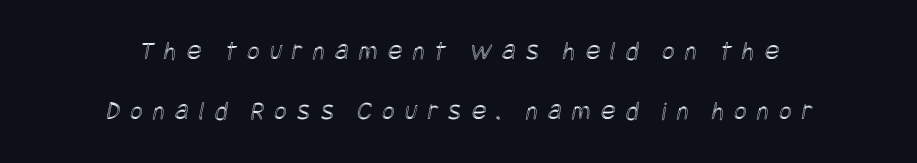
Q: Is the text underlined? A: No.
Q: How is the paragraph aligned? A: Centered.
Q: Is the spacing between letters normal or unusually wide? A: Unusually wide.
Q: Is the spacing between lines tight, normal or loose? A: Loose.
